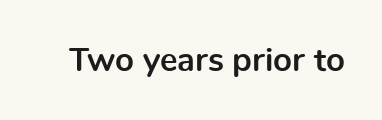
Q: Is the text bold? A: Yes.
Q: Is the text italic (slanted)? A: No, it is upright.
Q: Is the typeface a serif or a sans-serif typeface? A: Sans-serif.
Q: Is the text underlined? A: No.
Q: Is the spacing between letters normal or unusually wide? A: Normal.
Q: Width (condensed, normal, or wide)? A: Normal.
Q: x-height? A: Medium.
Q: Monospaced? A: No.
